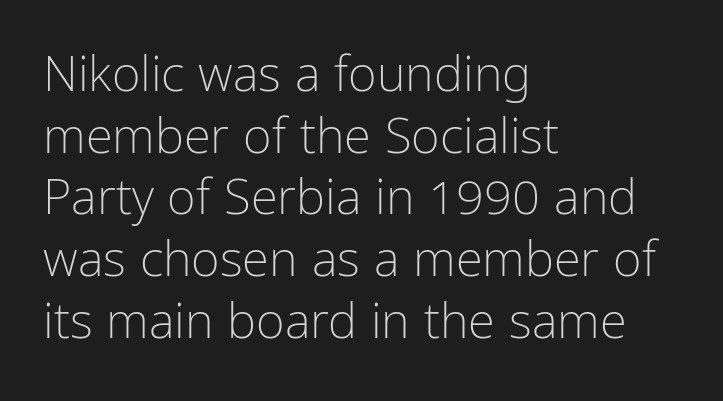
{"serif": "no", "italic": "no", "bold": "no", "weight": "light", "width": "condensed", "stroke_contrast": "low", "x_height": "medium", "monospaced": "no", "underline": "no", "align": "left", "line_spacing": "normal", "line_spacing_ratio": 1.26, "letter_spacing": "normal", "letter_spacing_em": 0.0, "glyph_px": 49}
